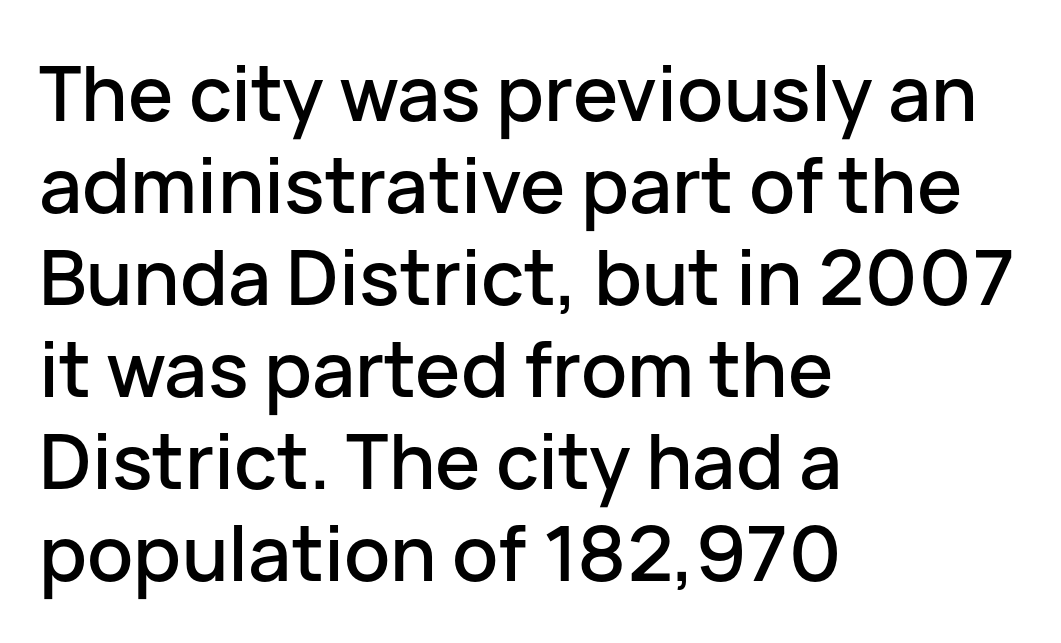
Q: Is the text italic (slanted)? A: No, it is upright.
Q: Is the typeface a serif or a sans-serif typeface? A: Sans-serif.
Q: Is the text underlined? A: No.
Q: How is the paragraph aligned? A: Left-aligned.
Q: Is the spacing between letters normal or unusually wide? A: Normal.
Q: Width (condensed, normal, or wide)? A: Normal.
Q: Stroke contrast? A: Low.
Q: x-height? A: Medium.
Q: Monospaced? A: No.
